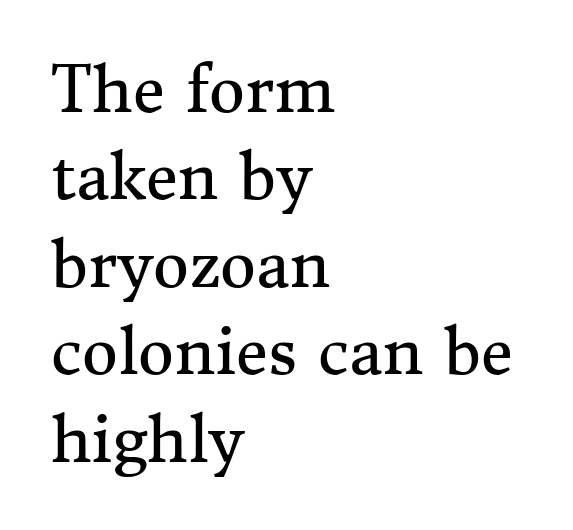
The font family rendered here belongs to the serif group. Only glyphs here, with clear space below each row. Each word holds together tightly as a unit, with standard inter-letter gaps. Weight: not bold — regular or lighter.
